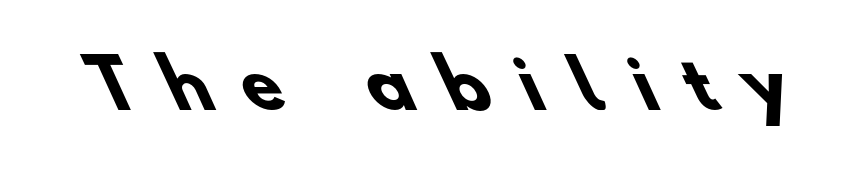
Is the letter spacing exaggerated? Yes — the characters are pushed far apart. The passage shown is typed in a proportional face where columns would drift. These words are printed bold, with thick strokes throughout. The foot of each line stays bare and open.
